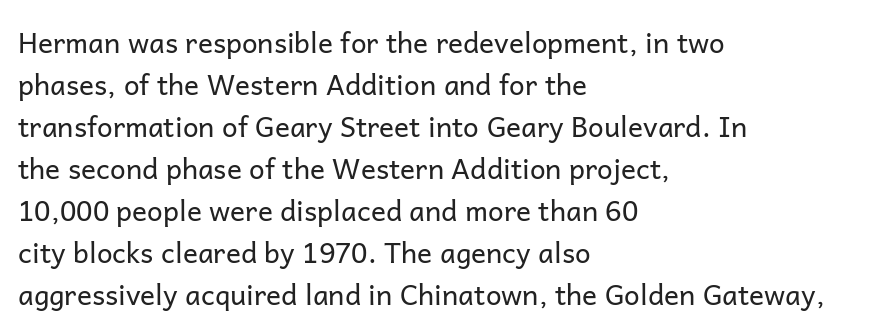
The image shows 28 px regular-weight sans-serif type, upright; set left-aligned, normal line spacing (1.5x), normal letter spacing, not underlined; low stroke contrast and a medium x-height.
